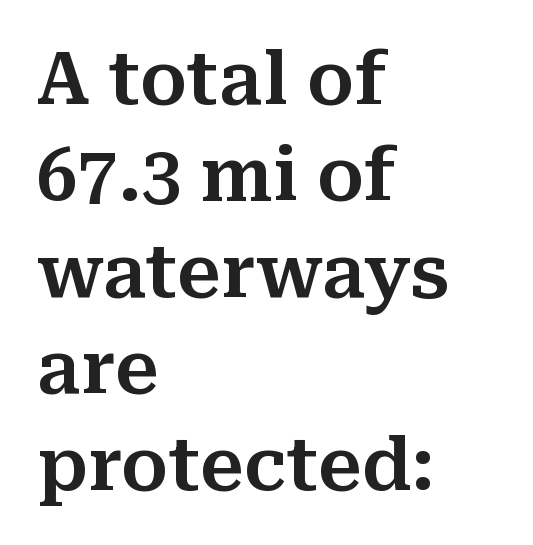
{"serif": "yes", "italic": "no", "width": "normal", "stroke_contrast": "medium", "x_height": "medium", "monospaced": "no", "underline": "no", "align": "left", "line_spacing": "normal", "line_spacing_ratio": 1.34, "letter_spacing": "normal", "letter_spacing_em": 0.0, "glyph_px": 72}
